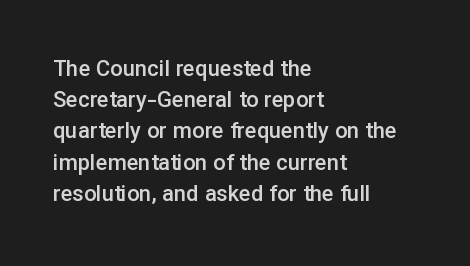
Q: Is the text bold? A: Semi-bold.
Q: Is the text italic (slanted)? A: No, it is upright.
Q: Is the text underlined? A: No.
Q: How is the paragraph aligned? A: Left-aligned.
Q: Is the spacing between letters normal or unusually wide? A: Normal.
Q: Is the spacing between lines tight, normal or loose? A: Normal.
